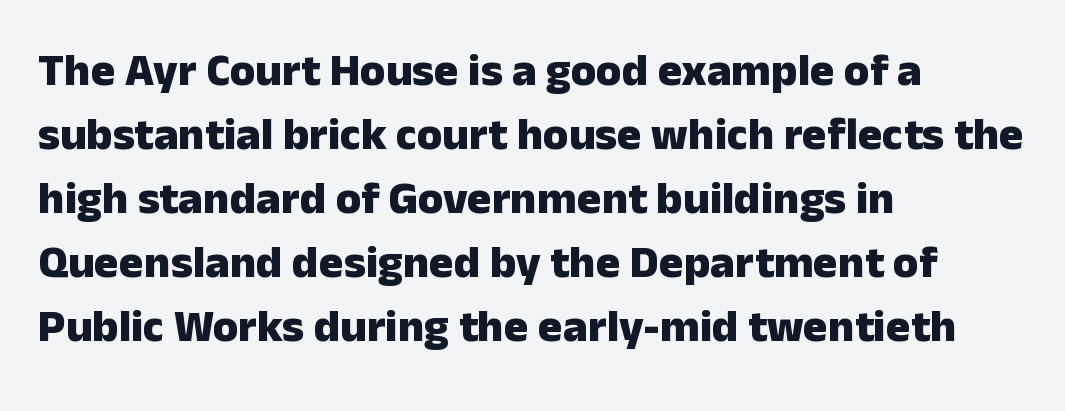
Q: Is the text bold? A: Yes.
Q: Is the text italic (slanted)? A: No, it is upright.
Q: Is the typeface a serif or a sans-serif typeface? A: Sans-serif.
Q: Is the text underlined? A: No.
Q: How is the paragraph aligned? A: Left-aligned.
Q: Is the spacing between letters normal or unusually wide? A: Normal.
Q: Is the spacing between lines tight, normal or loose? A: Normal.
Q: Width (condensed, normal, or wide)? A: Normal.
Q: Stroke contrast? A: Low.
Q: x-height? A: Medium.
Q: Monospaced? A: No.
